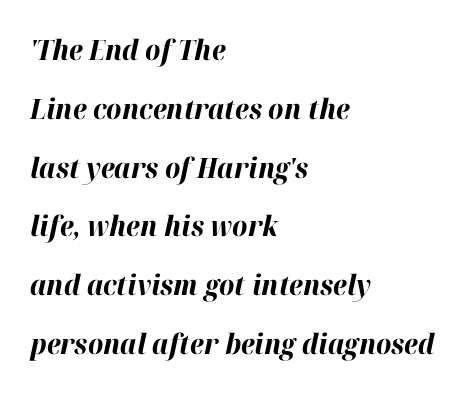
The image shows 28 px bold type, italic (leaning right); set left-aligned, loose line spacing (2.1x), normal letter spacing, not underlined; high stroke contrast and a medium x-height.
